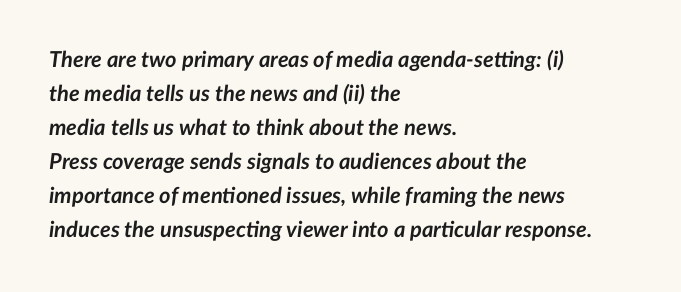
The image shows 22 px bold type, italic (leaning right); set left-aligned, normal line spacing (1.55x), normal letter spacing, not underlined.
